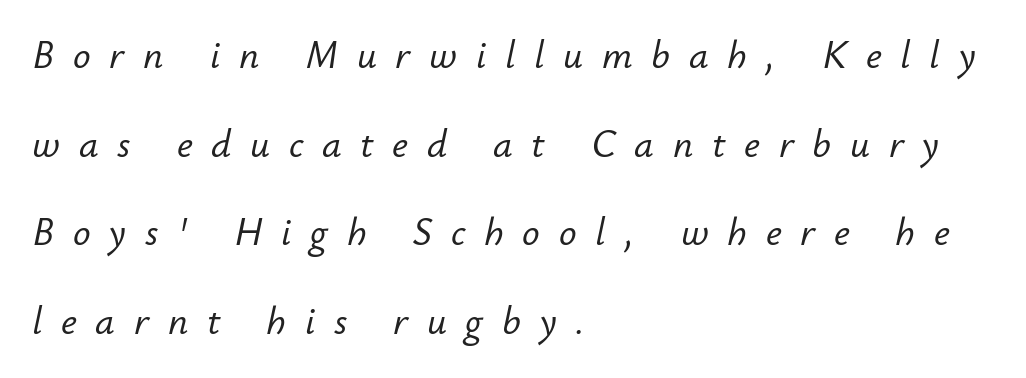
Tracking value appears strongly positive — letters spread wide. The typography opts for an oblique posture over an upright one. Horizontal alignment here is leftward, the default for most running prose. The space between consecutive lines is lavish.
